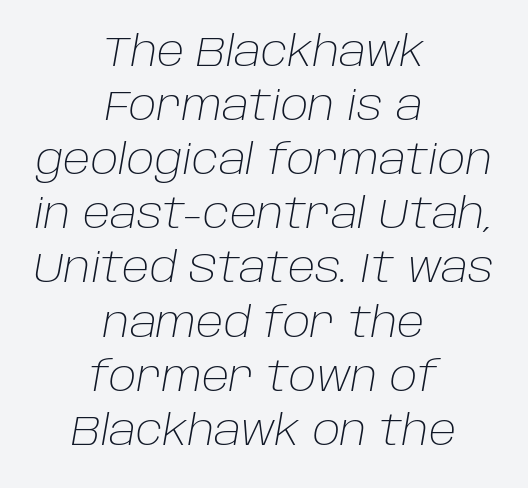
Q: Is the text bold? A: No.
Q: Is the text italic (slanted)? A: Yes, it leans right by about 10 degrees.
Q: Is the text underlined? A: No.
Q: How is the paragraph aligned? A: Centered.
Q: Is the spacing between letters normal or unusually wide? A: Normal.
Q: Is the spacing between lines tight, normal or loose? A: Normal.
Q: Width (condensed, normal, or wide)? A: Normal.
Q: Stroke contrast? A: Low.
Q: x-height? A: Large.
Q: Monospaced? A: No.
